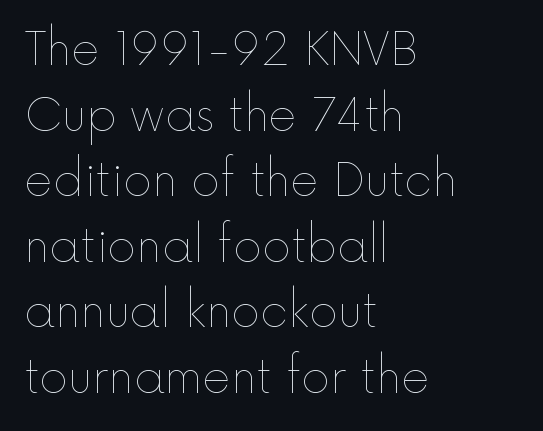
Each line starts at the same left margin while the right side varies. On a weight scale, this lands at 450 or below. Does the leading feel generous? No, just average. Clear beneath every line of the passage. Here the glyphs are tracked normally, forming tight word shapes. Do the characters align in a grid? No, the font is proportional.
